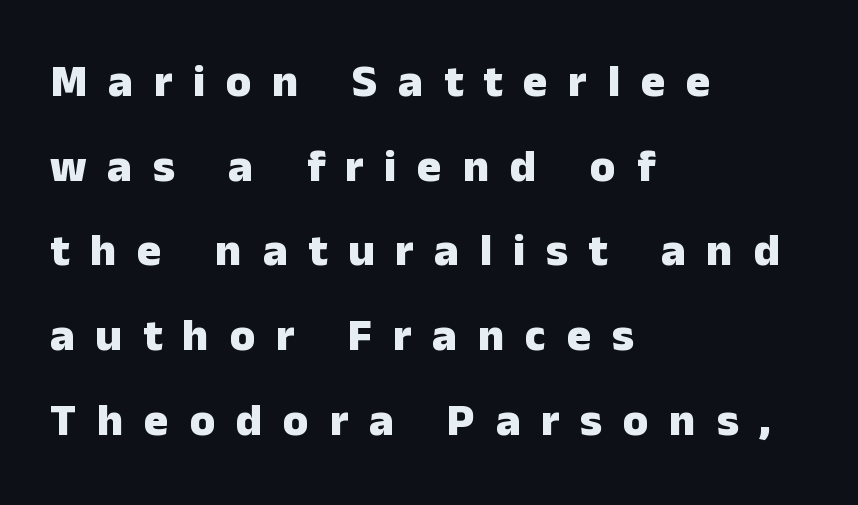
Q: Is the text bold? A: Yes.
Q: Is the text italic (slanted)? A: No, it is upright.
Q: Is the typeface a serif or a sans-serif typeface? A: Sans-serif.
Q: Is the text underlined? A: No.
Q: How is the paragraph aligned? A: Left-aligned.
Q: Is the spacing between letters normal or unusually wide? A: Unusually wide.
Q: Width (condensed, normal, or wide)? A: Normal.
Q: Stroke contrast? A: Low.
Q: x-height? A: Medium.
Q: Monospaced? A: No.
